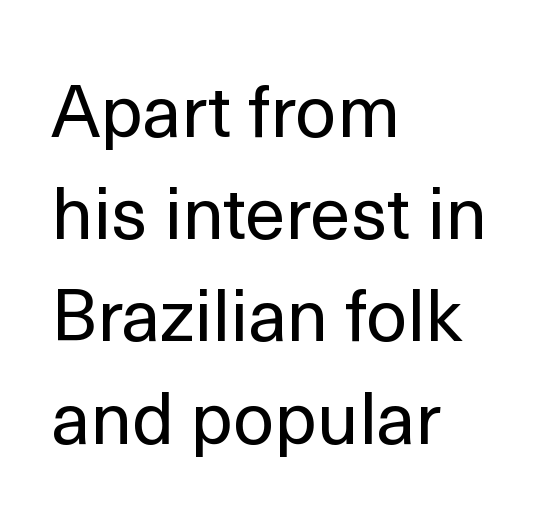
The image shows 73 px regular-weight sans-serif type, upright; set left-aligned, normal line spacing (1.4x), normal letter spacing, not underlined; a medium x-height.
